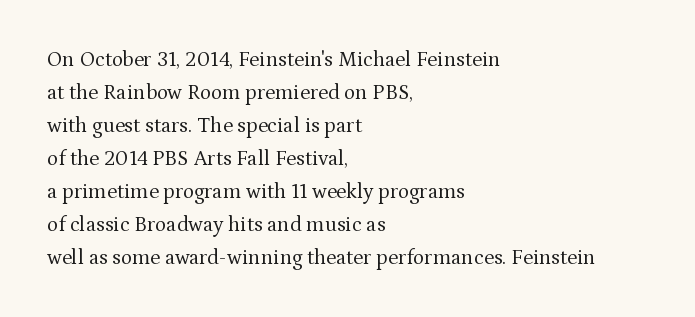
{"italic": "no", "bold": "no", "underline": "no", "align": "left", "line_spacing": "normal", "line_spacing_ratio": 1.57, "letter_spacing": "normal", "letter_spacing_em": 0.0, "glyph_px": 21}
